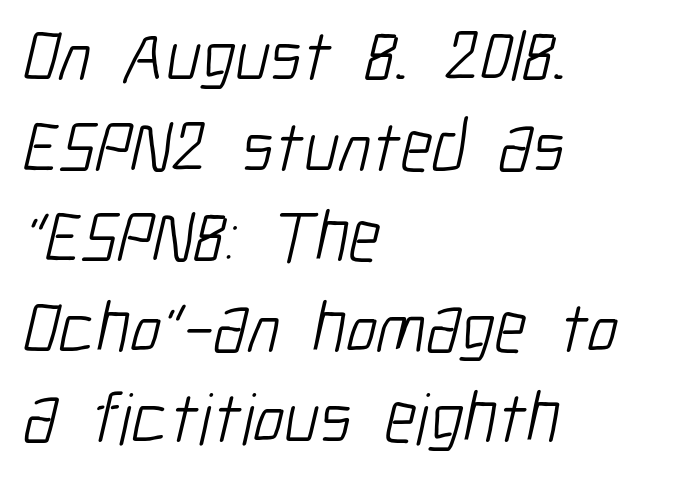
The image shows 73 px light, condensed sans-serif type; set left-aligned, line spacing 1.24x, normal letter spacing, not underlined; low stroke contrast and a medium x-height.
